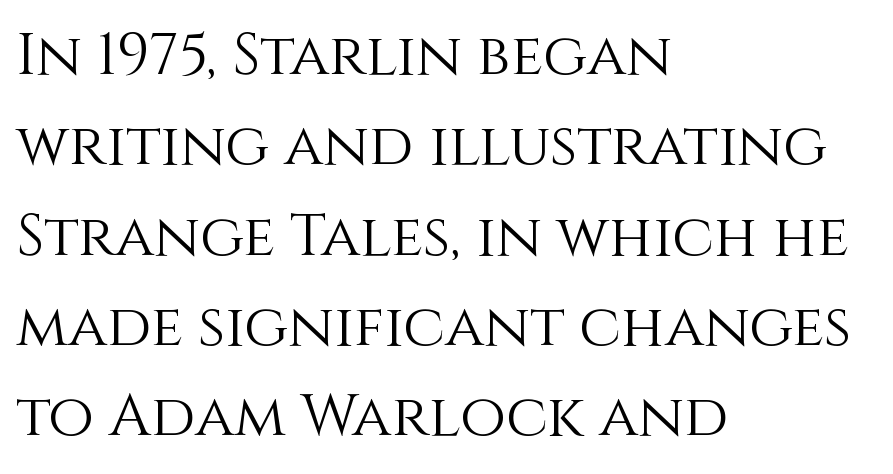
The image shows 59 px light type, upright; set left-aligned, normal line spacing (1.53x), normal letter spacing, not underlined; a large x-height.
